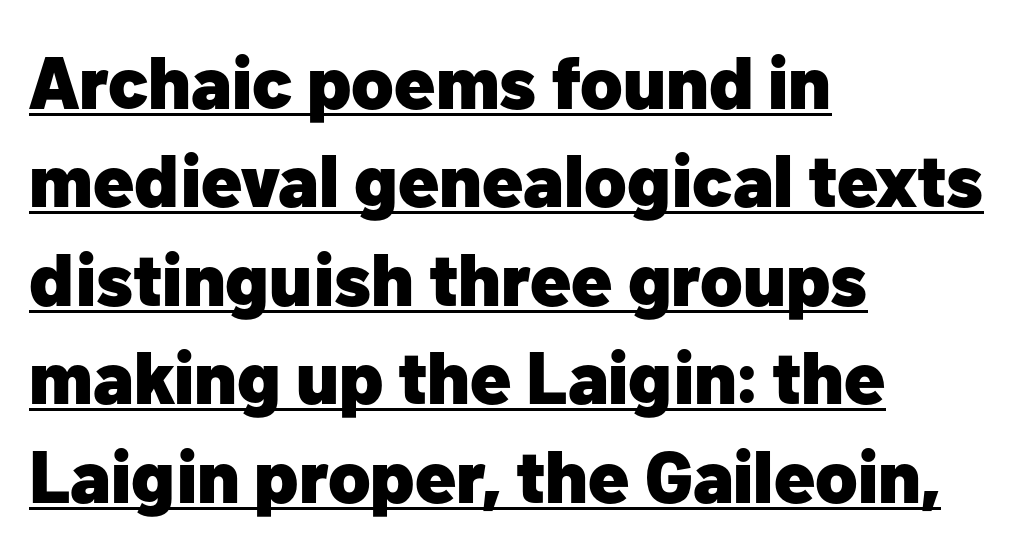
{"serif": "no", "italic": "no", "bold": "yes", "weight": "heavy", "width": "normal", "stroke_contrast": "low", "x_height": "medium", "monospaced": "no", "underline": "yes", "align": "left", "line_spacing": "normal", "line_spacing_ratio": 1.33, "letter_spacing": "normal", "letter_spacing_em": 0.0, "glyph_px": 74}
